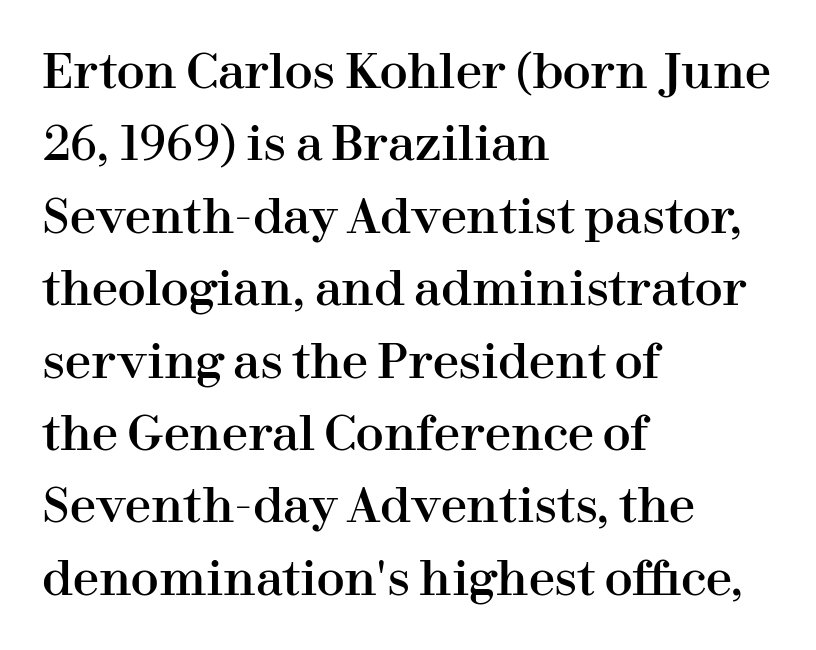
Teacher's note: observe the even left margin — that is flush-left alignment. The gaps between neighbouring characters are ordinary and unremarkable. Yep, those are serifs on the letters. The letters stand straight up with perfectly vertical stems. This rendering features lettering with no underline.
